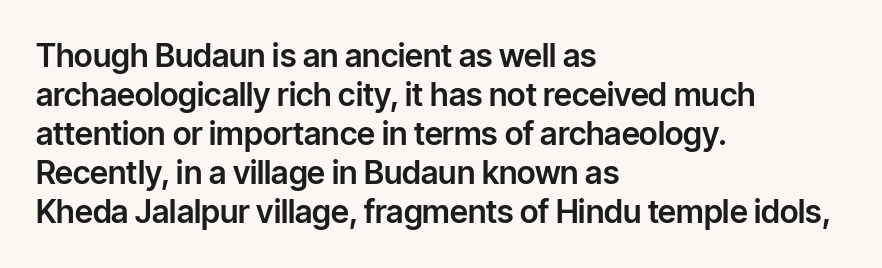
{"serif": "no", "italic": "no", "width": "normal", "stroke_contrast": "low", "x_height": "medium", "monospaced": "no", "underline": "no", "align": "left", "line_spacing_ratio": 1.22, "letter_spacing": "normal", "letter_spacing_em": 0.0, "glyph_px": 32}
